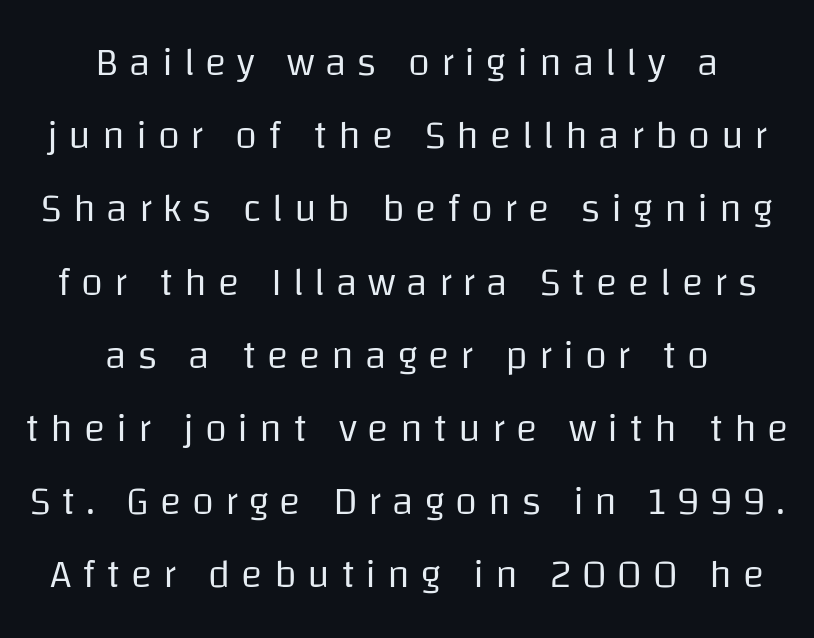
Q: Is the text bold? A: No.
Q: Is the text italic (slanted)? A: No, it is upright.
Q: Is the typeface a serif or a sans-serif typeface? A: Sans-serif.
Q: Is the text underlined? A: No.
Q: How is the paragraph aligned? A: Centered.
Q: Is the spacing between letters normal or unusually wide? A: Unusually wide.
Q: Width (condensed, normal, or wide)? A: Normal.
Q: Stroke contrast? A: Low.
Q: x-height? A: Large.
Q: Monospaced? A: No.
